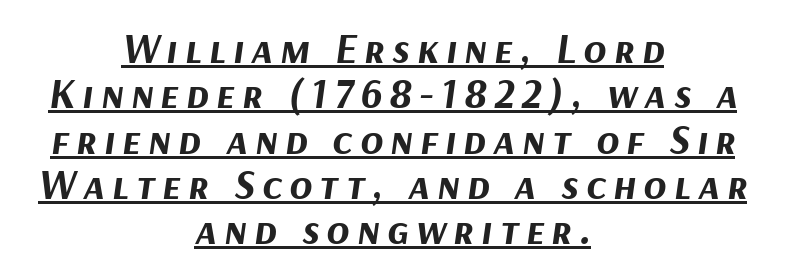
Q: Is the text bold? A: Yes.
Q: Is the text italic (slanted)? A: Yes, it leans right by about 9 degrees.
Q: Is the text underlined? A: Yes.
Q: How is the paragraph aligned? A: Centered.
Q: Is the spacing between lines tight, normal or loose? A: Tight.
Q: Width (condensed, normal, or wide)? A: Normal.
Q: Stroke contrast? A: Medium.
Q: x-height? A: Medium.
Q: Monospaced? A: No.
